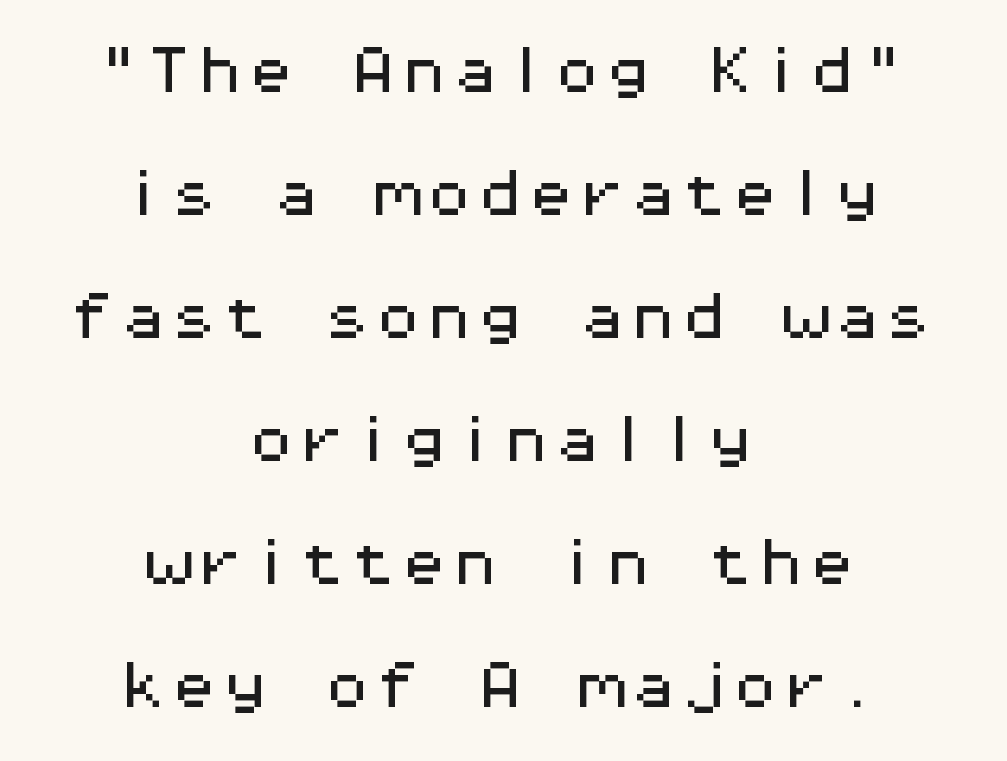
{"serif": "no", "italic": "no", "width": "wide", "stroke_contrast": "medium", "x_height": "medium", "monospaced": "yes", "underline": "no", "align": "center", "line_spacing": "loose", "line_spacing_ratio": 2.41, "letter_spacing": "normal", "letter_spacing_em": 0.0, "glyph_px": 51}
